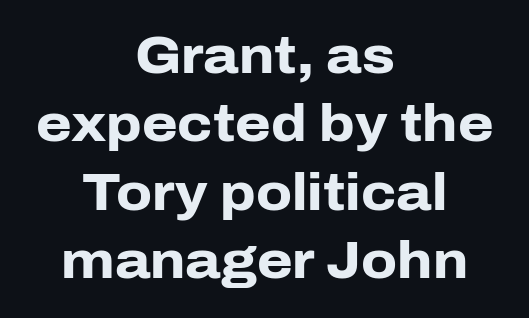
Q: Is the text bold? A: Yes.
Q: Is the text italic (slanted)? A: No, it is upright.
Q: Is the typeface a serif or a sans-serif typeface? A: Sans-serif.
Q: Is the text underlined? A: No.
Q: How is the paragraph aligned? A: Centered.
Q: Is the spacing between letters normal or unusually wide? A: Normal.
Q: Is the spacing between lines tight, normal or loose? A: Normal.
Q: Width (condensed, normal, or wide)? A: Normal.
Q: Stroke contrast? A: Low.
Q: x-height? A: Medium.
Q: Monospaced? A: No.
